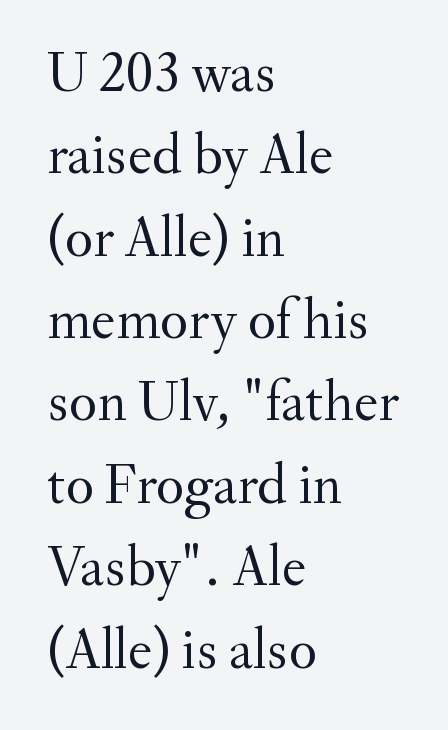
{"serif": "yes", "italic": "no", "bold": "no", "weight": "regular", "width": "normal", "stroke_contrast": "medium", "x_height": "small", "monospaced": "no", "underline": "no", "align": "left", "line_spacing": "normal", "line_spacing_ratio": 1.42, "letter_spacing": "normal", "letter_spacing_em": 0.0, "glyph_px": 58}
